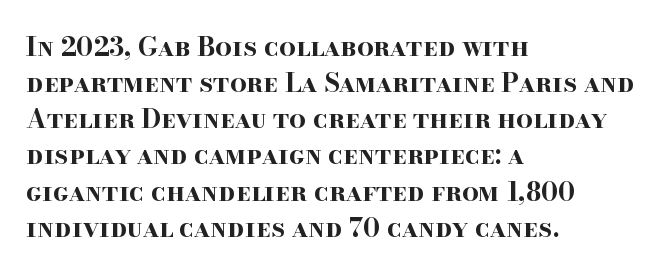
Clear beneath every line of the passage. The typography opts for an upright posture over an oblique one. Evenly set lines give the paragraph a standard silhouette. Standard letterfit; no display-style spreading of the glyphs. The compositor pushed each line to the left boundary.
